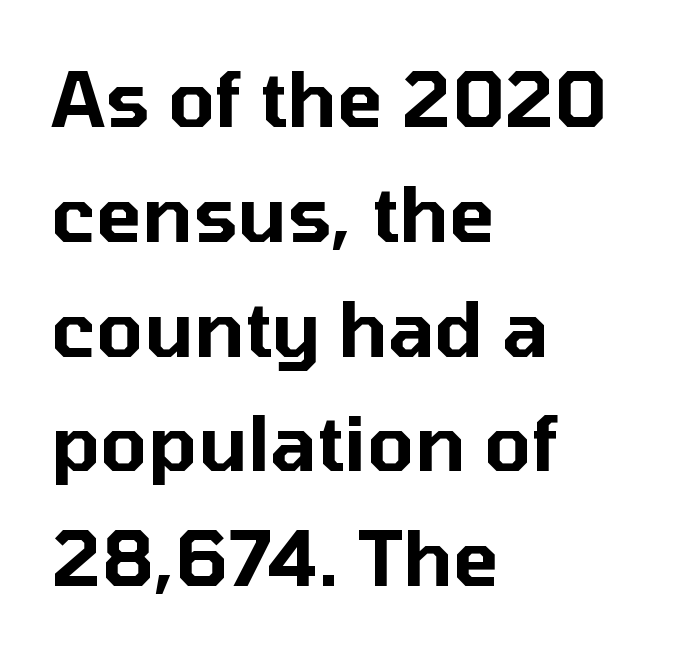
Q: Is the text italic (slanted)? A: No, it is upright.
Q: Is the typeface a serif or a sans-serif typeface? A: Sans-serif.
Q: Is the text underlined? A: No.
Q: How is the paragraph aligned? A: Left-aligned.
Q: Is the spacing between letters normal or unusually wide? A: Normal.
Q: Is the spacing between lines tight, normal or loose? A: Normal.
Q: Width (condensed, normal, or wide)? A: Normal.
Q: Stroke contrast? A: Low.
Q: x-height? A: Medium.
Q: Monospaced? A: No.
